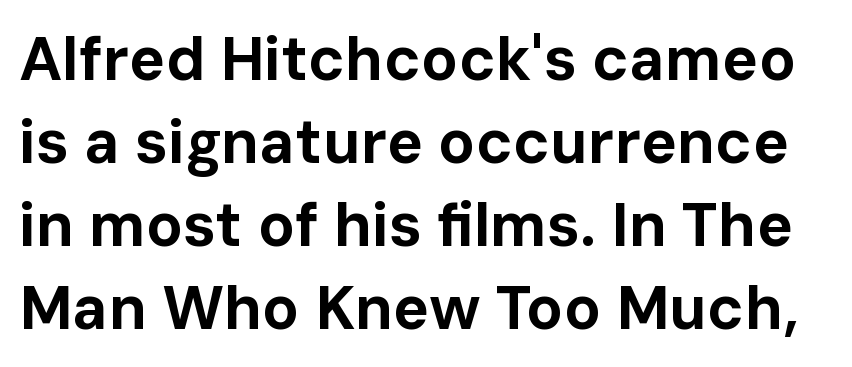
Q: Is the text bold? A: Yes.
Q: Is the text italic (slanted)? A: No, it is upright.
Q: Is the typeface a serif or a sans-serif typeface? A: Sans-serif.
Q: Is the text underlined? A: No.
Q: Is the spacing between letters normal or unusually wide? A: Normal.
Q: Is the spacing between lines tight, normal or loose? A: Normal.
Q: Width (condensed, normal, or wide)? A: Normal.
Q: Stroke contrast? A: Low.
Q: x-height? A: Medium.
Q: Monospaced? A: No.
